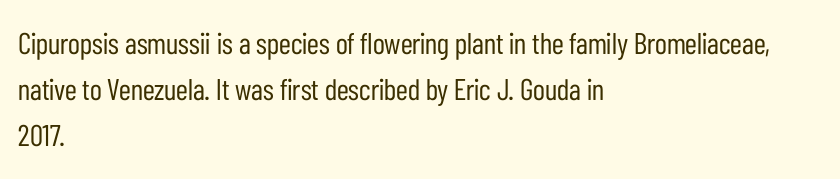
Q: Is the text bold? A: No.
Q: Is the text italic (slanted)? A: No, it is upright.
Q: Is the typeface a serif or a sans-serif typeface? A: Sans-serif.
Q: Is the text underlined? A: No.
Q: How is the paragraph aligned? A: Left-aligned.
Q: Is the spacing between letters normal or unusually wide? A: Normal.
Q: Is the spacing between lines tight, normal or loose? A: Normal.
Q: Width (condensed, normal, or wide)? A: Condensed.
Q: Stroke contrast? A: Low.
Q: x-height? A: Medium.
Q: Monospaced? A: No.
